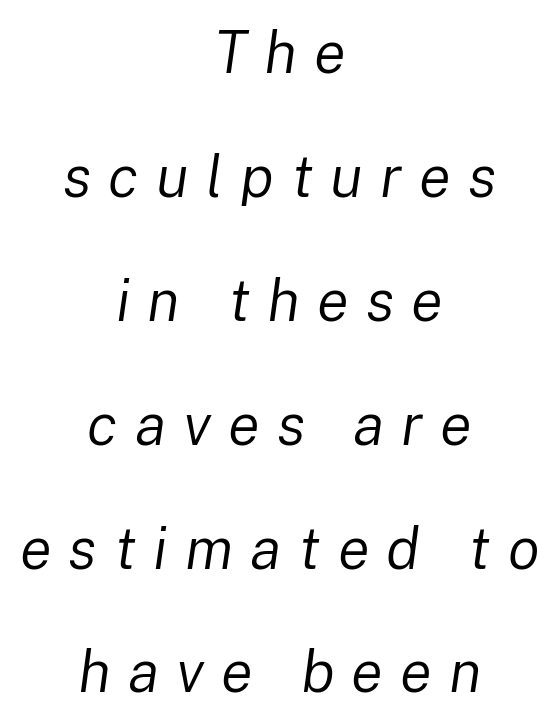
Q: Is the text bold? A: No.
Q: Is the text italic (slanted)? A: Yes, it leans right by about 8 degrees.
Q: Is the text underlined? A: No.
Q: How is the paragraph aligned? A: Centered.
Q: Is the spacing between letters normal or unusually wide? A: Unusually wide.
Q: Is the spacing between lines tight, normal or loose? A: Loose.
Q: Width (condensed, normal, or wide)? A: Normal.
Q: Stroke contrast? A: Low.
Q: x-height? A: Medium.
Q: Monospaced? A: No.
